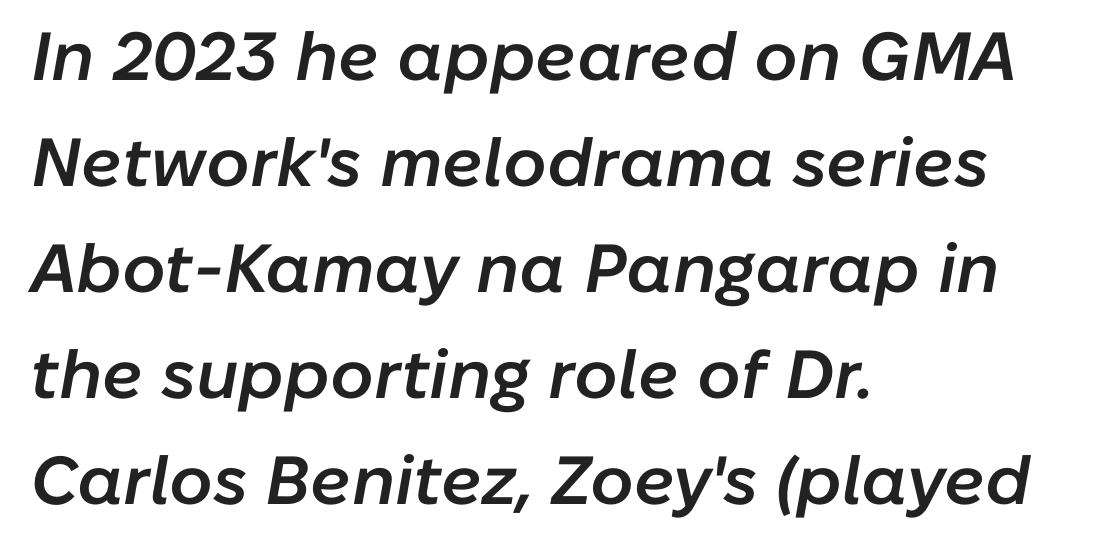
Q: Is the text bold? A: Semi-bold.
Q: Is the text italic (slanted)? A: Yes, it leans right by about 10 degrees.
Q: Is the text underlined? A: No.
Q: How is the paragraph aligned? A: Left-aligned.
Q: Is the spacing between letters normal or unusually wide? A: Normal.
Q: Is the spacing between lines tight, normal or loose? A: Normal.
Q: Width (condensed, normal, or wide)? A: Normal.
Q: Stroke contrast? A: Low.
Q: x-height? A: Medium.
Q: Monospaced? A: No.
